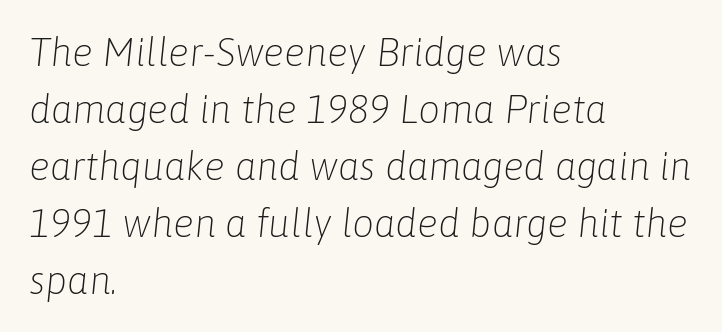
The image shows 39 px light type, italic (leaning right); set left-aligned, normal line spacing (1.46x), normal letter spacing, not underlined; low stroke contrast and a medium x-height.
